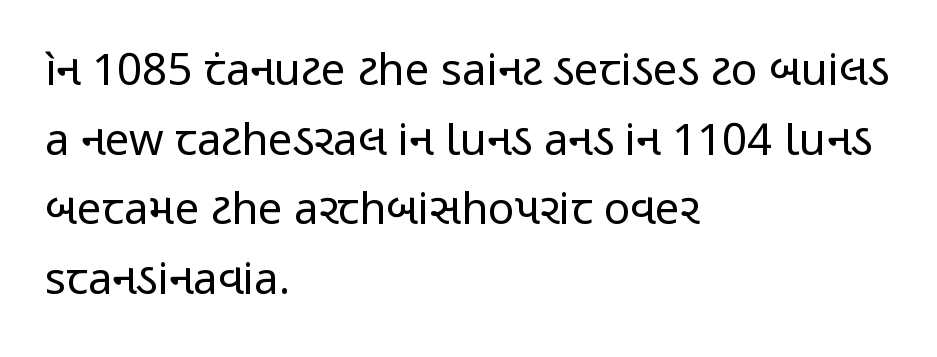
Line beginnings align vertically; line endings do not. Italic? Not at all — the glyphs are vertical. Vertically, the passage feels balanced, rows spaced as you'd expect. Letters rest on an invisible, unmarked baseline. The type family on display is of the sans-serif kind.
